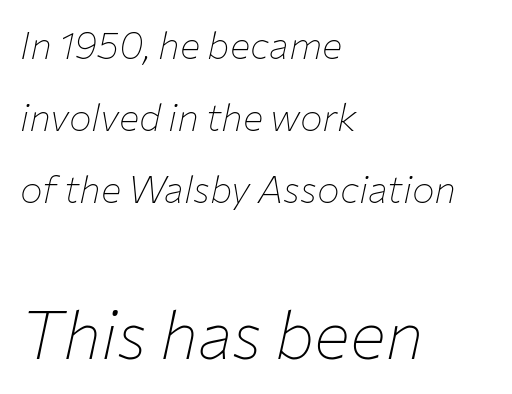
Q: Is the text bold? A: No.
Q: Is the text italic (slanted)? A: Yes, it leans right by about 12 degrees.
Q: Is the text underlined? A: No.
Q: How is the paragraph aligned? A: Left-aligned.
Q: Is the spacing between letters normal or unusually wide? A: Normal.
Q: Is the spacing between lines tight, normal or loose? A: Loose.
Q: Which block of text is set in a larger size, the first (top) or the second (bottom)? A: The second (bottom) one.
Q: Width (condensed, normal, or wide)? A: Normal.
Q: Stroke contrast? A: Low.
Q: x-height? A: Medium.
Q: Monospaced? A: No.
